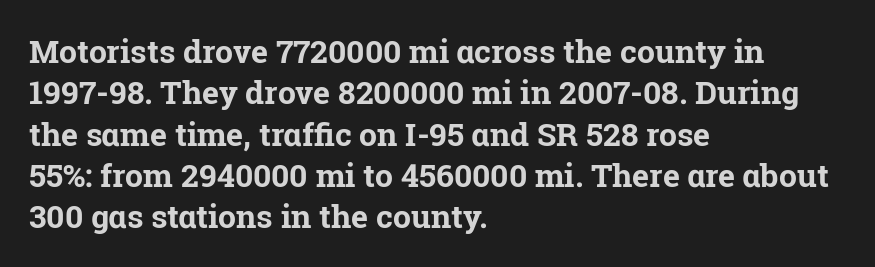
{"serif": "yes", "italic": "no", "bold": "yes", "weight": "bold", "width": "normal", "stroke_contrast": "low", "x_height": "medium", "monospaced": "no", "underline": "no", "align": "left", "line_spacing": "normal", "line_spacing_ratio": 1.29, "letter_spacing": "normal", "letter_spacing_em": 0.0, "glyph_px": 32}
